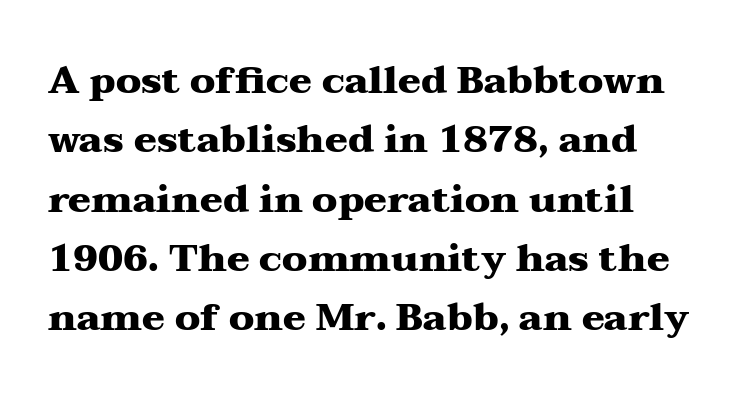
Horizontal bands of white between lines are of average thickness. Are there feet on the stems? There are — it's a serif. Italic? Not at all — the glyphs are vertical. These lines are rendered in a variable-pitch font. The typesetting leans heavy: a genuine bold. Is the letter spacing exaggerated? No — it looks like the ordinary default.
